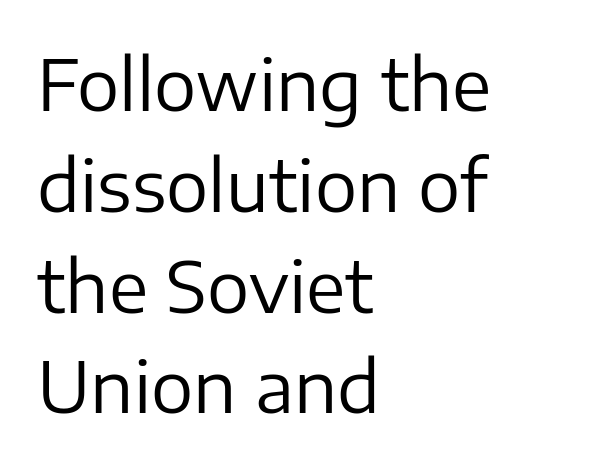
The passage shown is not bold in any degree. Does the leading feel generous? No, just average. This is the regular roman posture of the typeface. What stands out about the letter spacing? Nothing — it is the standard amount. Bare-footed words on every line. The face used here is proportionally spaced, like ordinary book or web type.
